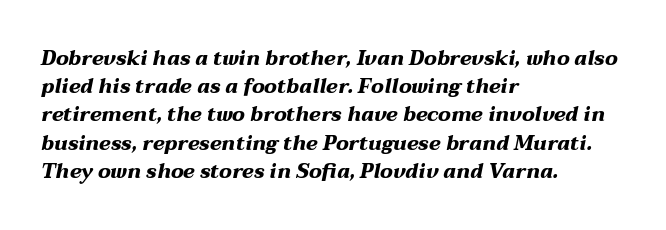
Q: Is the text bold? A: Yes.
Q: Is the text italic (slanted)? A: Yes, it leans right by about 12 degrees.
Q: Is the text underlined? A: No.
Q: How is the paragraph aligned? A: Left-aligned.
Q: Is the spacing between letters normal or unusually wide? A: Normal.
Q: Is the spacing between lines tight, normal or loose? A: Normal.
